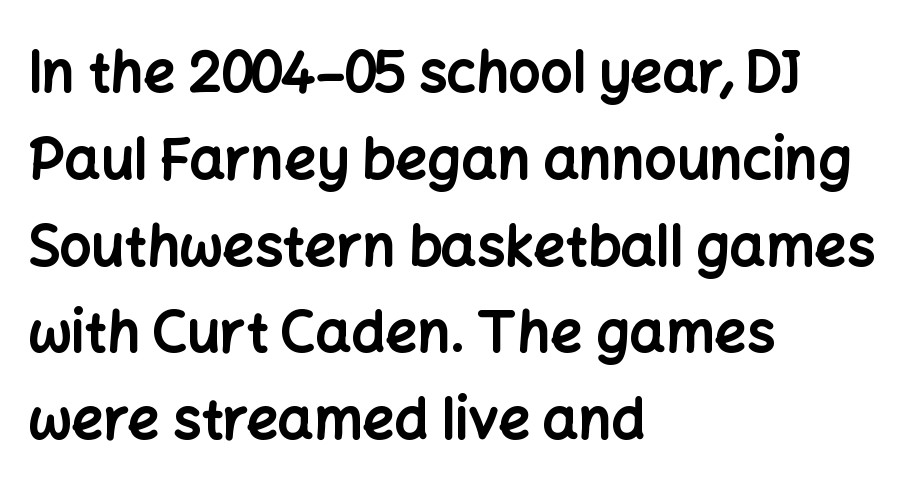
Q: Is the text bold? A: Yes.
Q: Is the text italic (slanted)? A: No, it is upright.
Q: Is the typeface a serif or a sans-serif typeface? A: Sans-serif.
Q: Is the text underlined? A: No.
Q: How is the paragraph aligned? A: Left-aligned.
Q: Is the spacing between letters normal or unusually wide? A: Normal.
Q: Is the spacing between lines tight, normal or loose? A: Normal.
Q: Width (condensed, normal, or wide)? A: Normal.
Q: Stroke contrast? A: Low.
Q: x-height? A: Medium.
Q: Monospaced? A: No.
